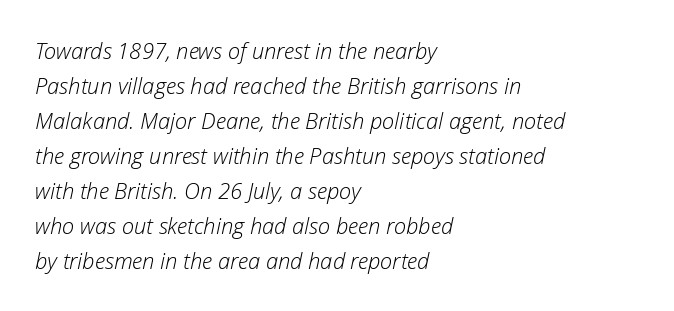
The image shows 22 px text type, italic (leaning right); set left-aligned, normal line spacing (1.59x), normal letter spacing, not underlined.
